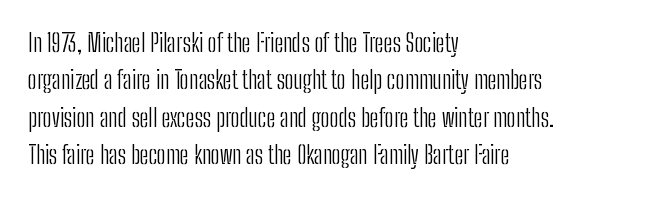
Q: Is the text bold? A: No.
Q: Is the text italic (slanted)? A: No, it is upright.
Q: Is the text underlined? A: No.
Q: How is the paragraph aligned? A: Left-aligned.
Q: Is the spacing between letters normal or unusually wide? A: Normal.
Q: Is the spacing between lines tight, normal or loose? A: Normal.
